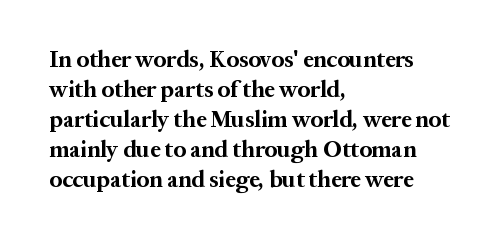
The image shows 23 px bold type, upright; set left-aligned, normal line spacing (1.3x), normal letter spacing, not underlined.
